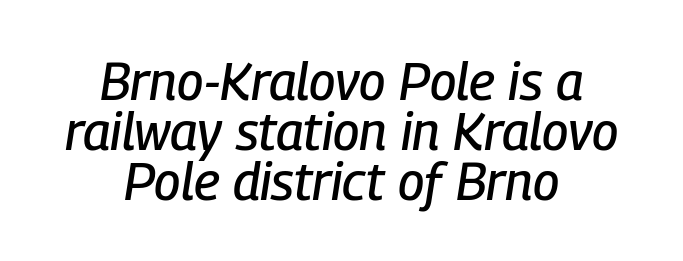
What stands out about the letter spacing? Nothing — it is the standard amount. The space beneath each line is pristine and unruled. Typeset on center — no edge is straight. Observe the lean: these are italic letterforms. Each letter keeps its own natural width here, so spacing adapts to shape. Compared with typical paragraphs, the rows here are closer together.
